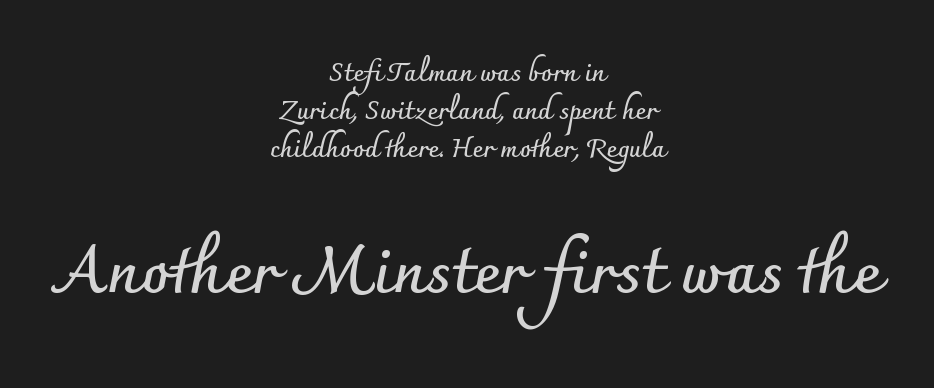
The image shows 65 px semibold sans-serif type; set centered, normal line spacing (1.46x), normal letter spacing, not underlined; the second (bottom) block is 2.5x larger; low stroke contrast and a small x-height.
